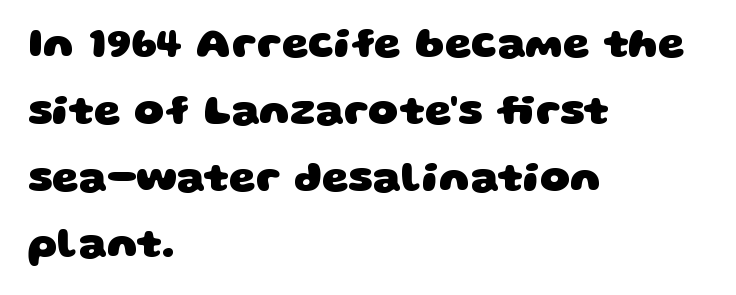
{"serif": "no", "bold": "yes", "weight": "heavy", "width": "wide", "stroke_contrast": "low", "x_height": "large", "monospaced": "no", "underline": "no", "align": "left", "line_spacing": "normal", "line_spacing_ratio": 1.59, "letter_spacing": "normal", "letter_spacing_em": 0.0, "glyph_px": 42}
